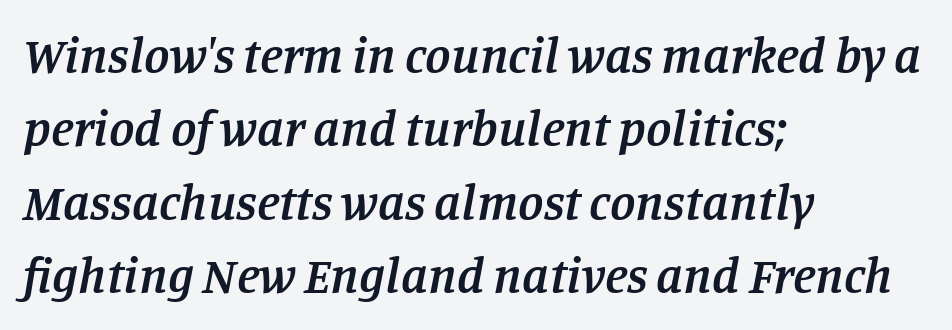
Q: Is the text bold? A: Semi-bold.
Q: Is the text italic (slanted)? A: Yes, it leans right by about 11 degrees.
Q: Is the typeface a serif or a sans-serif typeface? A: Serif.
Q: Is the text underlined? A: No.
Q: How is the paragraph aligned? A: Left-aligned.
Q: Is the spacing between letters normal or unusually wide? A: Normal.
Q: Is the spacing between lines tight, normal or loose? A: Normal.
Q: Width (condensed, normal, or wide)? A: Normal.
Q: Stroke contrast? A: Low.
Q: x-height? A: Large.
Q: Monospaced? A: No.
